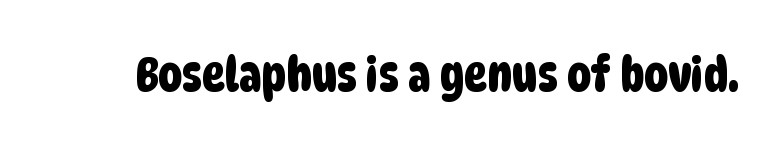
Each word holds together tightly as a unit, with standard inter-letter gaps. I'd call this a sans setting — the letters go barefoot. Think of a printed novel: that variable character pitch is what you see here. No word sits above an underline.
